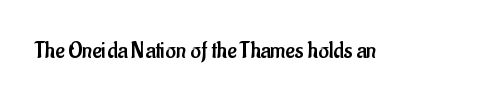
{"italic": "no", "bold": "no", "underline": "no", "letter_spacing": "normal", "letter_spacing_em": 0.0, "glyph_px": 25}
